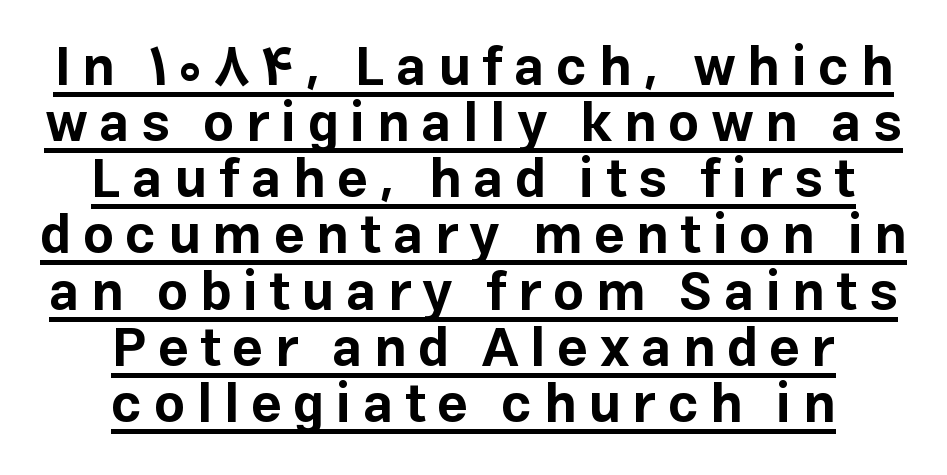
Q: Is the text bold? A: Yes.
Q: Is the text italic (slanted)? A: No, it is upright.
Q: Is the typeface a serif or a sans-serif typeface? A: Sans-serif.
Q: Is the text underlined? A: Yes.
Q: How is the paragraph aligned? A: Centered.
Q: Is the spacing between letters normal or unusually wide? A: Unusually wide.
Q: Is the spacing between lines tight, normal or loose? A: Tight.
Q: Width (condensed, normal, or wide)? A: Normal.
Q: Stroke contrast? A: Low.
Q: x-height? A: Medium.
Q: Monospaced? A: No.
